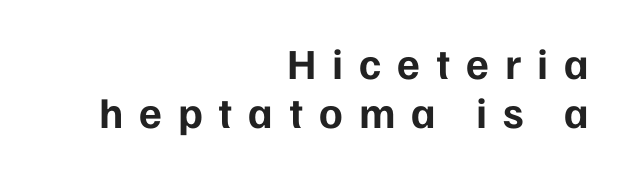
Any mark beneath the type? The region is blank. One glance says dense: line gaps are narrower than usual. Tall strokes in this sample are plumb rather than angled. Character widths vary here, with narrow letters taking less room than wide ones.
